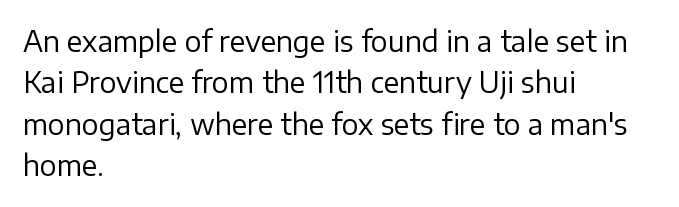
{"serif": "no", "italic": "no", "bold": "no", "weight": "regular", "width": "normal", "stroke_contrast": "low", "x_height": "medium", "monospaced": "no", "underline": "no", "align": "left", "line_spacing": "normal", "line_spacing_ratio": 1.48, "letter_spacing": "normal", "letter_spacing_em": 0.0, "glyph_px": 28}
